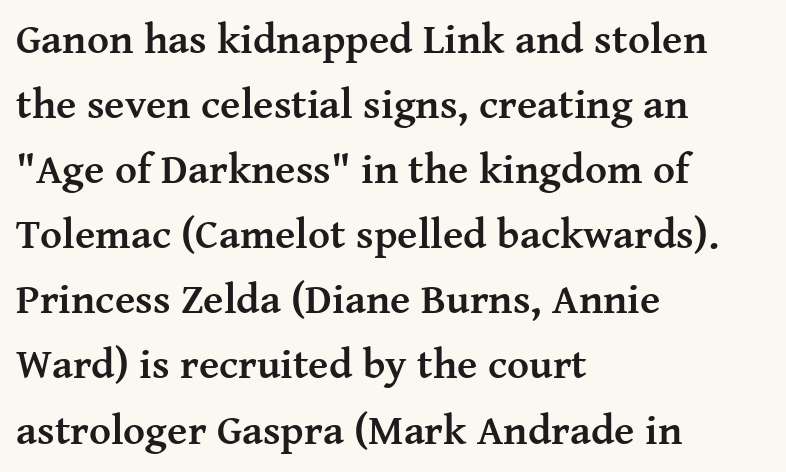
{"serif": "yes", "italic": "no", "bold": "yes", "weight": "semibold", "width": "normal", "stroke_contrast": "medium", "x_height": "medium", "monospaced": "no", "underline": "no", "align": "left", "line_spacing": "normal", "line_spacing_ratio": 1.55, "letter_spacing": "normal", "letter_spacing_em": 0.0, "glyph_px": 42}
